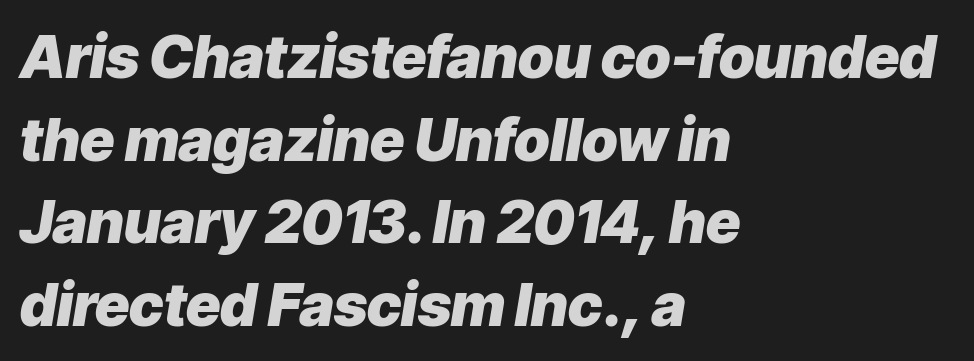
The image shows 59 px heavy type, italic (leaning right); set left-aligned, normal line spacing (1.4x), normal letter spacing, not underlined; low stroke contrast and a medium x-height.
